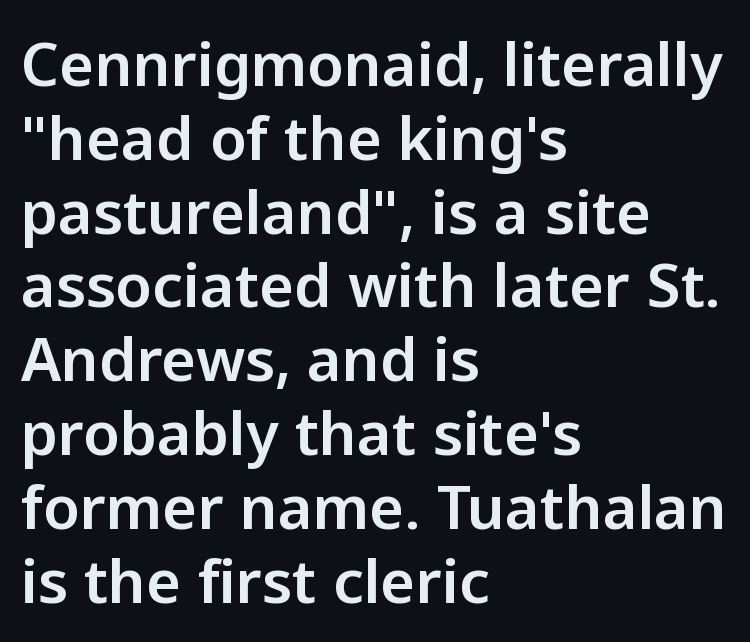
{"serif": "no", "italic": "no", "width": "normal", "stroke_contrast": "low", "x_height": "medium", "monospaced": "no", "underline": "no", "align": "left", "line_spacing_ratio": 1.23, "letter_spacing": "normal", "letter_spacing_em": 0.0, "glyph_px": 60}
